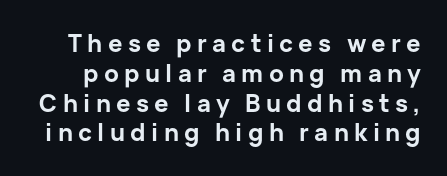
Q: Is the text bold? A: Yes.
Q: Is the text italic (slanted)? A: No, it is upright.
Q: Is the text underlined? A: No.
Q: Is the spacing between letters normal or unusually wide? A: Unusually wide.
